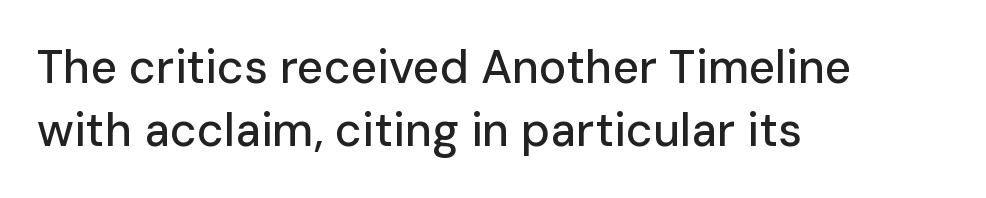
Q: Is the text italic (slanted)? A: No, it is upright.
Q: Is the typeface a serif or a sans-serif typeface? A: Sans-serif.
Q: Is the text underlined? A: No.
Q: How is the paragraph aligned? A: Left-aligned.
Q: Is the spacing between letters normal or unusually wide? A: Normal.
Q: Is the spacing between lines tight, normal or loose? A: Normal.
Q: Width (condensed, normal, or wide)? A: Normal.
Q: Stroke contrast? A: Low.
Q: x-height? A: Medium.
Q: Monospaced? A: No.
